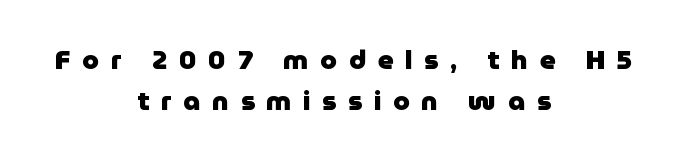
Glance below the letters and you will spot only blank space. Heavy, bold letterforms. Does the copy run flush right? No — it is centered line by line. Successive baselines arrive at the customary interval. The letterforms stand isolated, each surrounded by extra space.
